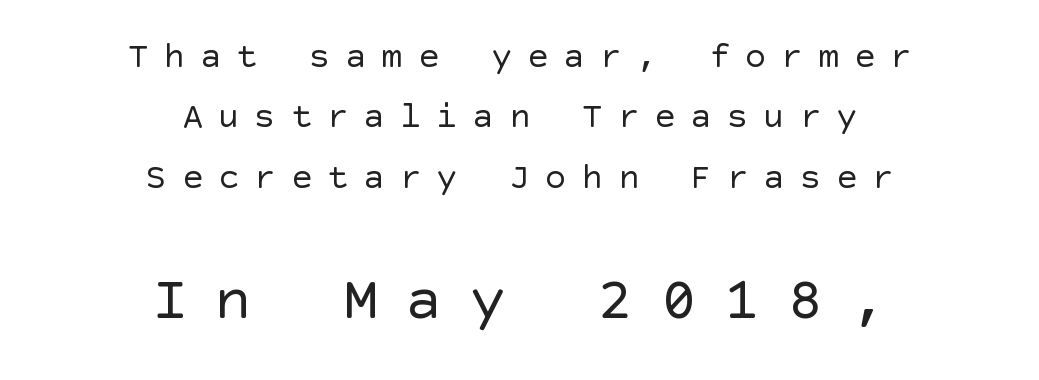
{"serif": "no", "italic": "no", "bold": "no", "weight": "regular", "width": "normal", "x_height": "large", "underline": "no", "align": "center", "line_spacing": "normal", "line_spacing_ratio": 1.68, "letter_spacing": "wide", "letter_spacing_em": 0.41, "larger_block": "second", "size_ratio": 1.75, "glyph_px": 63}
